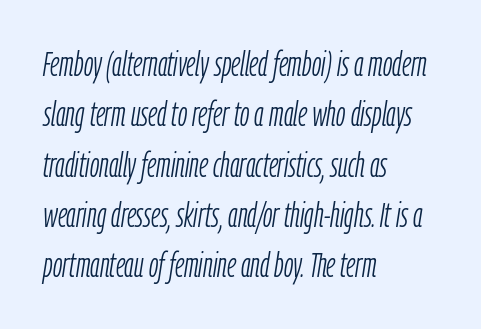
Q: Is the text bold? A: No.
Q: Is the text italic (slanted)? A: Yes, it leans right by about 9 degrees.
Q: Is the text underlined? A: No.
Q: How is the paragraph aligned? A: Left-aligned.
Q: Is the spacing between letters normal or unusually wide? A: Normal.
Q: Is the spacing between lines tight, normal or loose? A: Normal.
Q: Width (condensed, normal, or wide)? A: Condensed.
Q: Stroke contrast? A: Low.
Q: x-height? A: Medium.
Q: Monospaced? A: No.
